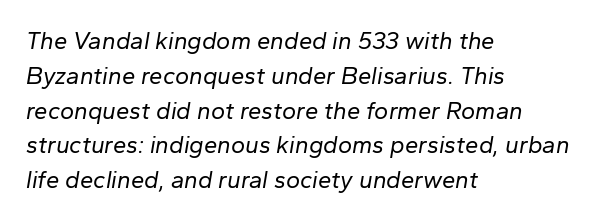
{"italic": "yes", "lean": "right", "slant_degrees": 10, "bold": "no", "underline": "no", "align": "left", "line_spacing": "normal", "line_spacing_ratio": 1.45, "letter_spacing": "normal", "letter_spacing_em": 0.0, "glyph_px": 24}
